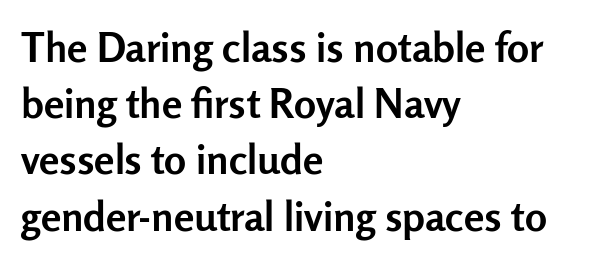
Posture: upright roman. Here the designer chose a conventional face with non-uniform glyph widths. The face used here has the dense, thick strokes of a bold. Rows of type keep a routine distance in the vertical direction. The lines in this sample share a left origin and differ only in where they stop. Any mark beneath the type? The region is blank.
